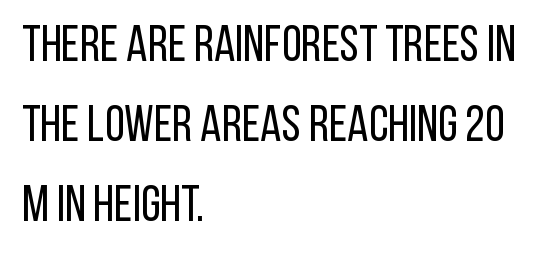
Q: Is the text bold? A: No.
Q: Is the text italic (slanted)? A: No, it is upright.
Q: Is the typeface a serif or a sans-serif typeface? A: Sans-serif.
Q: Is the text underlined? A: No.
Q: How is the paragraph aligned? A: Left-aligned.
Q: Is the spacing between letters normal or unusually wide? A: Normal.
Q: Is the spacing between lines tight, normal or loose? A: Normal.
Q: Width (condensed, normal, or wide)? A: Condensed.
Q: Stroke contrast? A: Low.
Q: x-height? A: Large.
Q: Monospaced? A: No.
